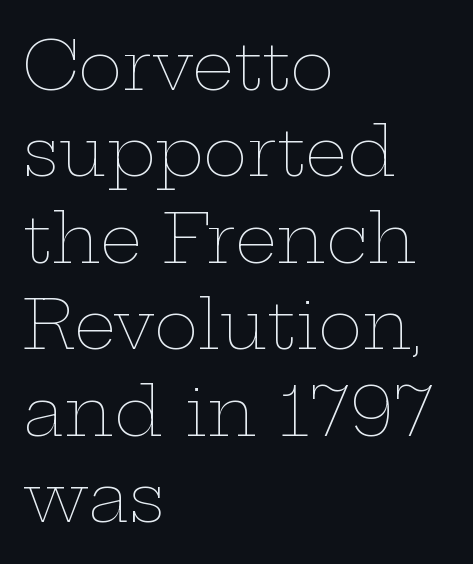
{"italic": "no", "bold": "no", "weight": "thin", "width": "wide", "stroke_contrast": "low", "x_height": "medium", "monospaced": "no", "underline": "no", "align": "left", "line_spacing": "normal", "line_spacing_ratio": 1.29, "letter_spacing": "normal", "letter_spacing_em": 0.0, "glyph_px": 67}
